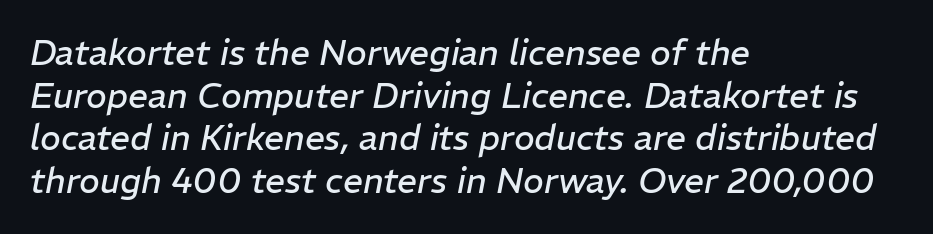
Line beginnings align vertically; line endings do not. Would a proofreader flag this as italicized? Yes. These glyphs show unthickened strokes, regular width or finer. You could not count columns in this text — the font is proportionally spaced. The foot of each line stays bare and open. What stands out about the letter spacing? Nothing — it is the standard amount.
